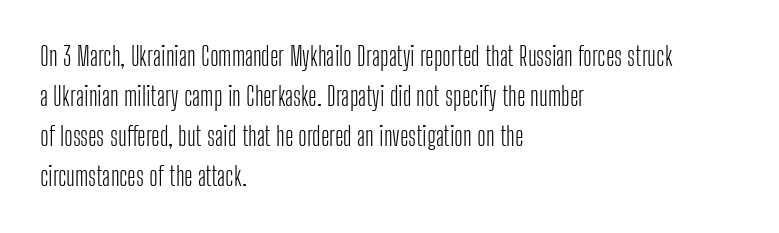
The image shows 26 px text type, upright; set left-aligned, normal line spacing (1.54x), normal letter spacing, not underlined.
